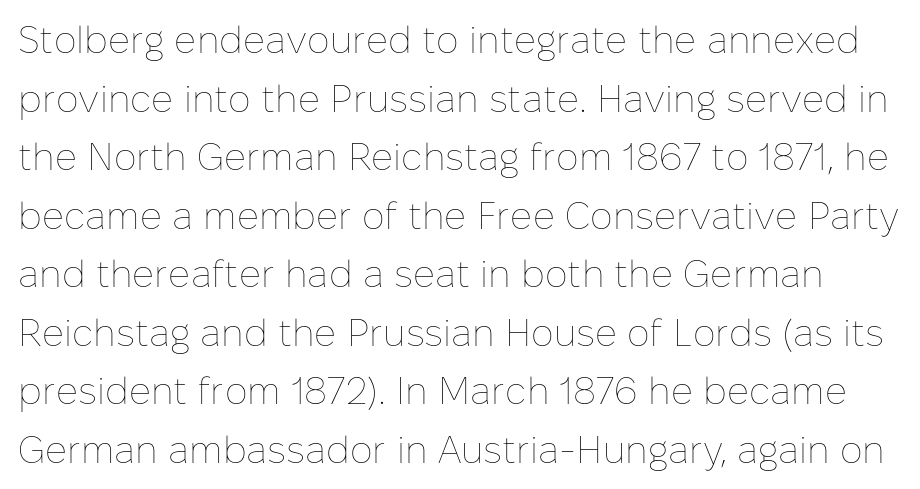
Do the characters align in a grid? No, the font is proportional. The glyphs are unaccompanied by any horizontal stroke below them. Honestly, the letter spacing is just normal — you wouldn't notice it. This is the regular roman posture of the typeface. Nothing heavy about these letters — not bold at all.
